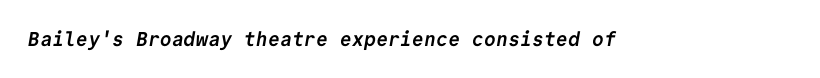
{"bold": "yes", "underline": "no", "letter_spacing": "normal", "letter_spacing_em": 0.0, "glyph_px": 20}
